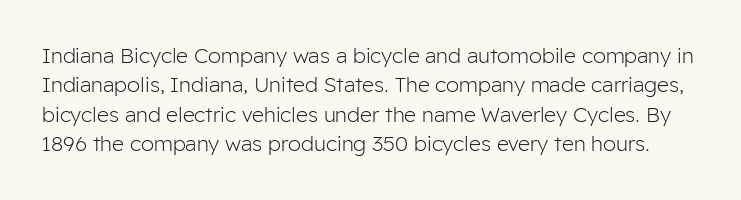
Designer's note — italics off, roman on. Lines of text with bare space underneath. The lines sit at an ordinary, default distance from one another. The tracking reads as untouched default to a designer's eye.
